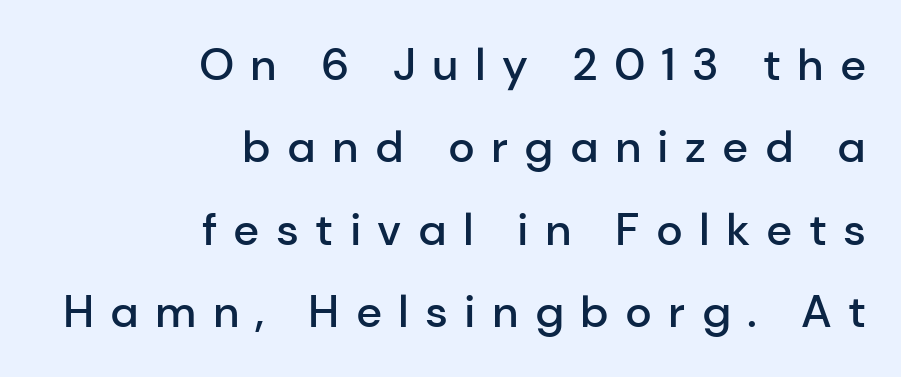
{"serif": "no", "italic": "no", "bold": "semi", "weight": "semibold", "width": "normal", "stroke_contrast": "low", "x_height": "medium", "monospaced": "no", "underline": "no", "align": "right", "line_spacing_ratio": 1.83, "letter_spacing": "wide", "letter_spacing_em": 0.36, "glyph_px": 45}
